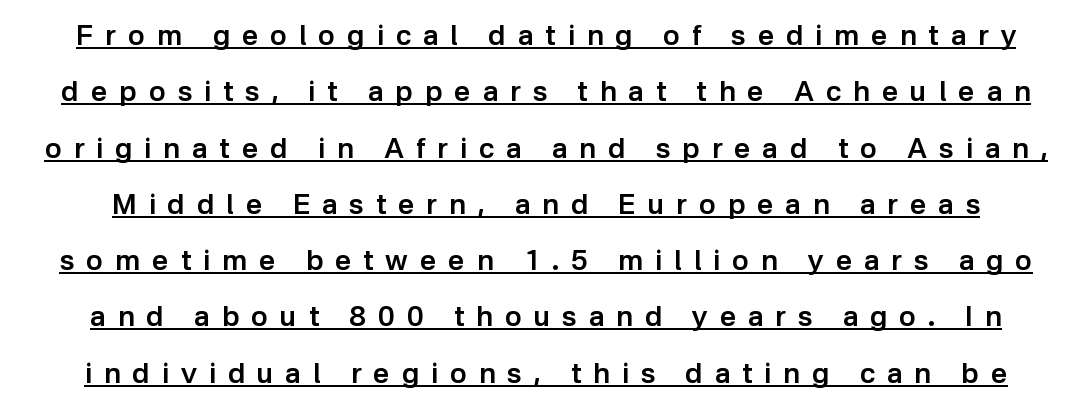
Q: Is the text bold? A: Semi-bold.
Q: Is the text italic (slanted)? A: No, it is upright.
Q: Is the typeface a serif or a sans-serif typeface? A: Sans-serif.
Q: Is the text underlined? A: Yes.
Q: Is the spacing between letters normal or unusually wide? A: Unusually wide.
Q: Is the spacing between lines tight, normal or loose? A: Loose.
Q: Width (condensed, normal, or wide)? A: Normal.
Q: Stroke contrast? A: Low.
Q: x-height? A: Medium.
Q: Monospaced? A: No.
